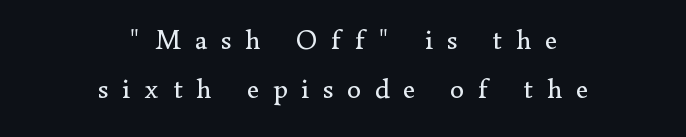
The image shows 28 px regular-weight serif type, upright; set centered, line spacing 1.74x, unusually wide letter spacing (+0.5 em), not underlined; low stroke contrast and a small x-height.
